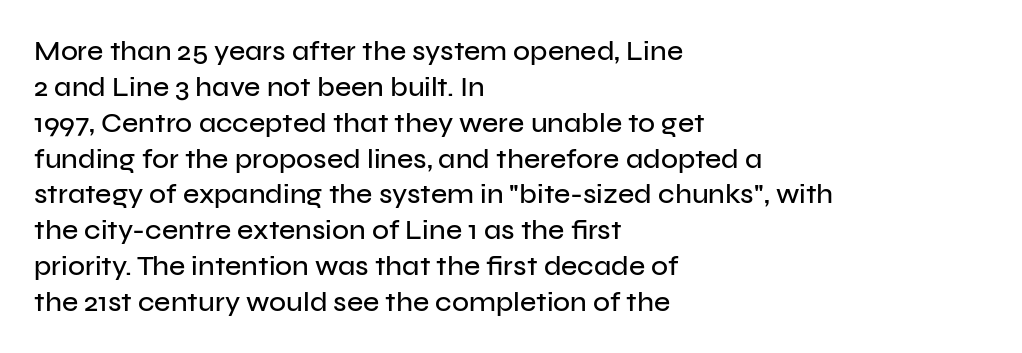
Q: Is the text italic (slanted)? A: No, it is upright.
Q: Is the typeface a serif or a sans-serif typeface? A: Sans-serif.
Q: Is the text underlined? A: No.
Q: How is the paragraph aligned? A: Left-aligned.
Q: Is the spacing between letters normal or unusually wide? A: Normal.
Q: Is the spacing between lines tight, normal or loose? A: Normal.
Q: Width (condensed, normal, or wide)? A: Normal.
Q: Stroke contrast? A: Low.
Q: x-height? A: Medium.
Q: Monospaced? A: No.
